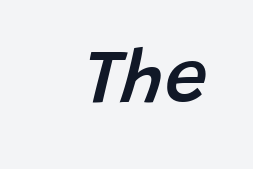
{"italic": "yes", "lean": "right", "slant_degrees": 15, "bold": "semi", "weight": "semibold", "width": "normal", "stroke_contrast": "low", "x_height": "large", "monospaced": "no", "underline": "no", "letter_spacing": "normal", "letter_spacing_em": 0.0, "glyph_px": 76}
